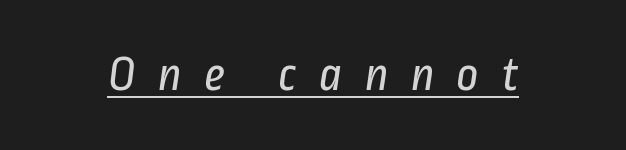
{"serif": "no", "bold": "no", "weight": "regular", "width": "condensed", "stroke_contrast": "low", "x_height": "medium", "monospaced": "no", "underline": "yes", "letter_spacing": "wide", "letter_spacing_em": 0.45, "glyph_px": 49}
